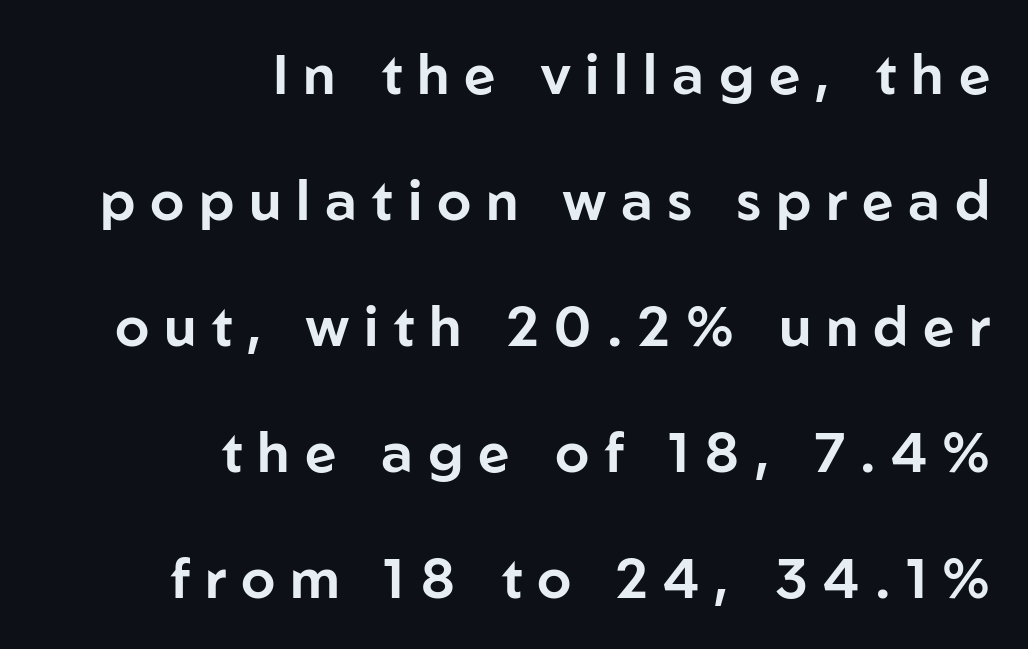
{"serif": "no", "italic": "no", "width": "normal", "stroke_contrast": "low", "x_height": "medium", "monospaced": "no", "underline": "no", "align": "right", "line_spacing": "loose", "line_spacing_ratio": 2.29, "letter_spacing": "wide", "letter_spacing_em": 0.27, "glyph_px": 55}
